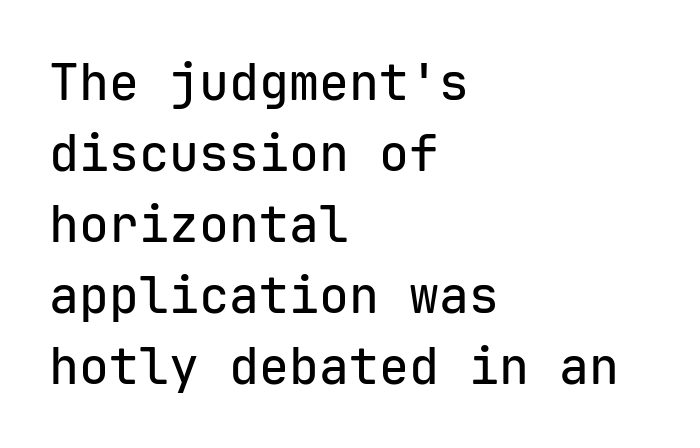
Q: Is the text italic (slanted)? A: No, it is upright.
Q: Is the typeface a serif or a sans-serif typeface? A: Sans-serif.
Q: Is the text underlined? A: No.
Q: How is the paragraph aligned? A: Left-aligned.
Q: Is the spacing between letters normal or unusually wide? A: Normal.
Q: Is the spacing between lines tight, normal or loose? A: Normal.
Q: Width (condensed, normal, or wide)? A: Normal.
Q: Stroke contrast? A: Low.
Q: x-height? A: Medium.
Q: Monospaced? A: Yes.
